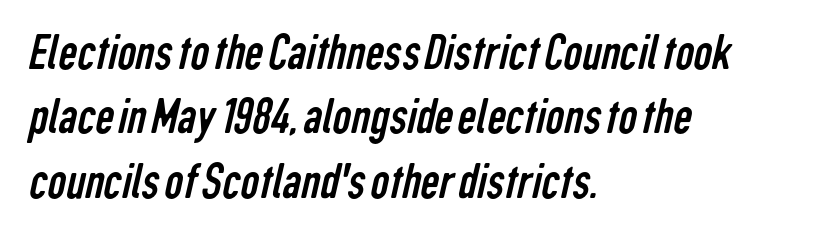
The image shows 52 px regular-weight, condensed sans-serif type; set left-aligned, line spacing 1.24x, normal letter spacing, not underlined; low stroke contrast and a medium x-height.
